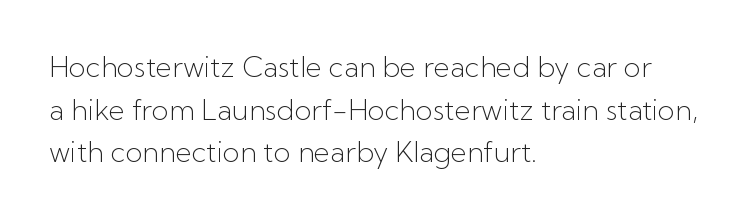
The image shows 28 px light sans-serif type, upright; set left-aligned, normal line spacing (1.52x), normal letter spacing, not underlined; low stroke contrast and a medium x-height.
